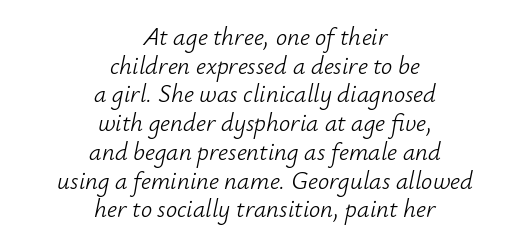
Q: Is the text bold? A: No.
Q: Is the text italic (slanted)? A: Yes, it leans right by about 12 degrees.
Q: Is the text underlined? A: No.
Q: How is the paragraph aligned? A: Centered.
Q: Is the spacing between letters normal or unusually wide? A: Normal.
Q: Is the spacing between lines tight, normal or loose? A: Tight.
